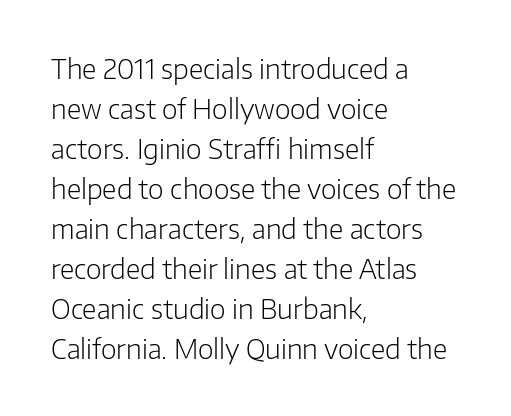
Italic: no, the glyphs are upright roman. Observe the ordinary spacing: letters are neighbours, not strangers. Line spacing here is normal. The zone under the glyphs is completely vacant. These lines stack with their left ends in a neat column.
